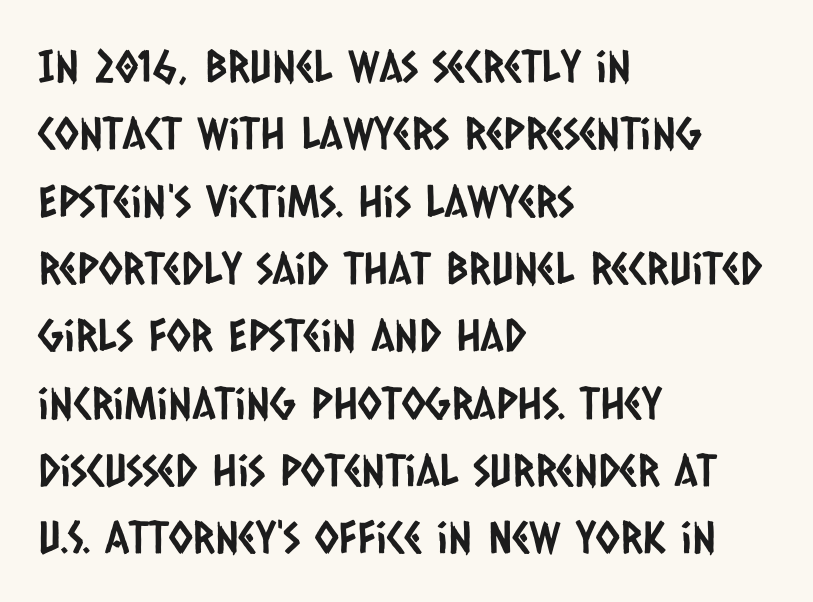
{"serif": "no", "width": "condensed", "stroke_contrast": "low", "x_height": "large", "monospaced": "no", "underline": "no", "align": "left", "line_spacing": "normal", "line_spacing_ratio": 1.53, "letter_spacing": "normal", "letter_spacing_em": 0.0, "glyph_px": 44}
